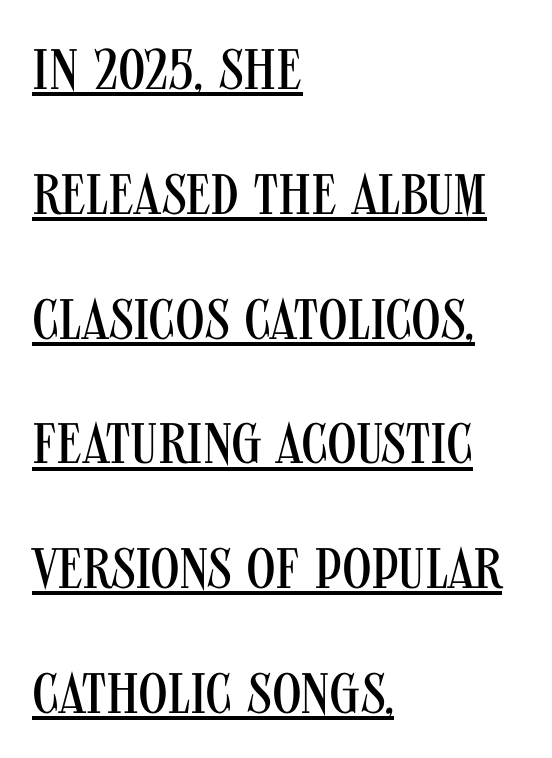
The image shows 57 px regular-weight, condensed sans-serif type, upright; set left-aligned, loose line spacing (2.19x), normal letter spacing, underlined; medium stroke contrast and a large x-height.
